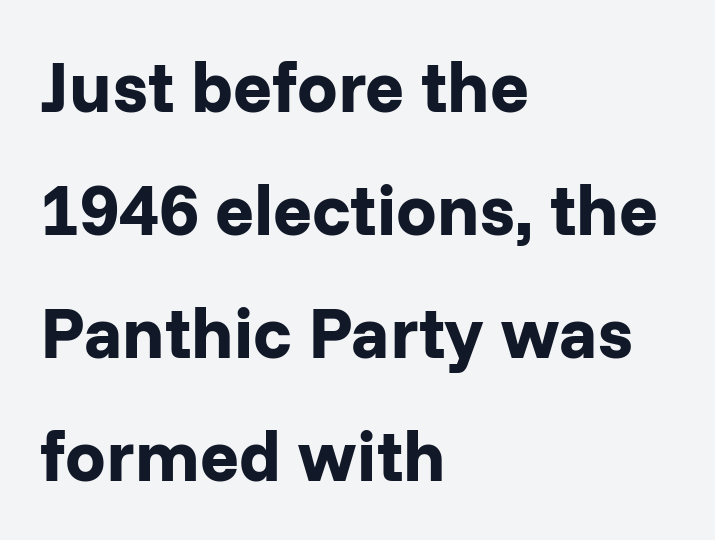
The image shows 72 px bold sans-serif type, upright; set left-aligned, line spacing 1.71x, normal letter spacing, not underlined; low stroke contrast and a medium x-height.
